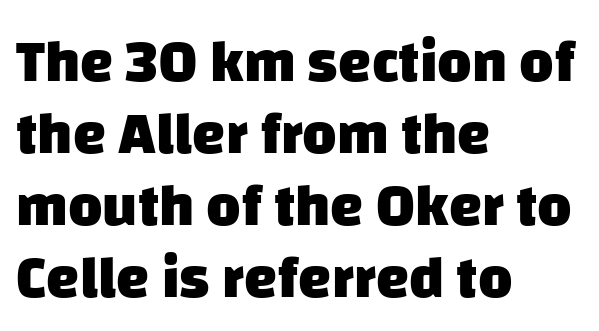
The strip under each line holds only bare page. The letters advance in unequal steps, a hallmark of proportional type. These lines stack with their left ends in a neat column. Each letter's strokes conclude bluntly, with no projecting serifs.
